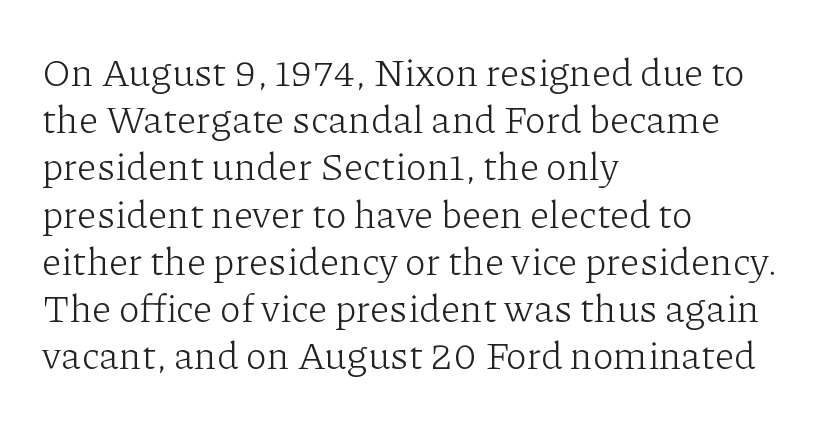
The image shows 39 px light serif type, upright; set left-aligned, line spacing 1.21x, normal letter spacing, not underlined; low stroke contrast and a medium x-height.
